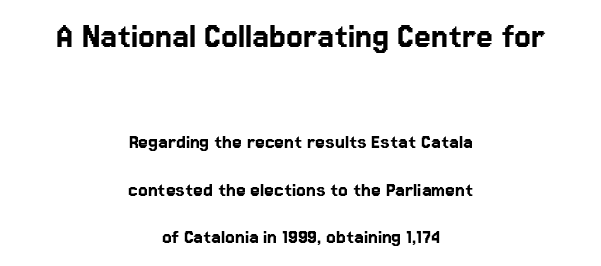
The image shows 38 px sans-serif type, upright; set centered, loose line spacing (2.17x), normal letter spacing, not underlined; the first (top) block is 1.73x larger; low stroke contrast and a medium x-height.
